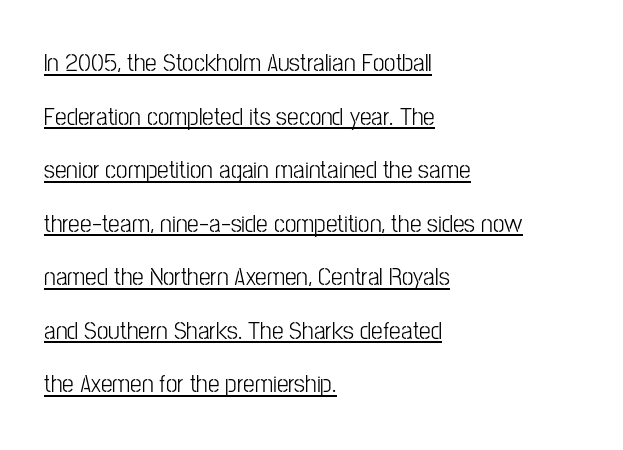
{"italic": "no", "bold": "no", "underline": "yes", "align": "left", "line_spacing": "loose", "line_spacing_ratio": 2.06, "letter_spacing": "normal", "letter_spacing_em": 0.0, "glyph_px": 26}
